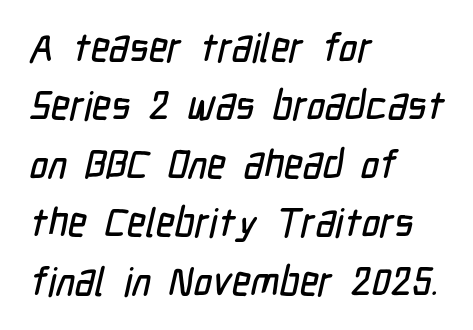
{"serif": "no", "width": "condensed", "stroke_contrast": "low", "x_height": "medium", "monospaced": "no", "underline": "no", "align": "left", "line_spacing": "normal", "line_spacing_ratio": 1.46, "letter_spacing": "normal", "letter_spacing_em": 0.0, "glyph_px": 40}
